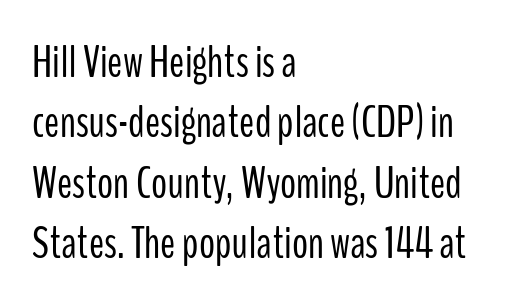
Q: Is the text bold? A: No.
Q: Is the text italic (slanted)? A: No, it is upright.
Q: Is the typeface a serif or a sans-serif typeface? A: Sans-serif.
Q: Is the text underlined? A: No.
Q: How is the paragraph aligned? A: Left-aligned.
Q: Is the spacing between letters normal or unusually wide? A: Normal.
Q: Is the spacing between lines tight, normal or loose? A: Normal.
Q: Width (condensed, normal, or wide)? A: Condensed.
Q: Stroke contrast? A: Low.
Q: x-height? A: Medium.
Q: Monospaced? A: No.
